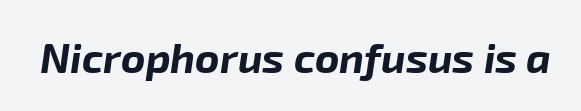
Q: Is the text bold? A: Yes.
Q: Is the text italic (slanted)? A: Yes, it leans right by about 8 degrees.
Q: Is the text underlined? A: No.
Q: Is the spacing between letters normal or unusually wide? A: Normal.
Q: Width (condensed, normal, or wide)? A: Normal.
Q: Stroke contrast? A: Low.
Q: x-height? A: Medium.
Q: Monospaced? A: No.
